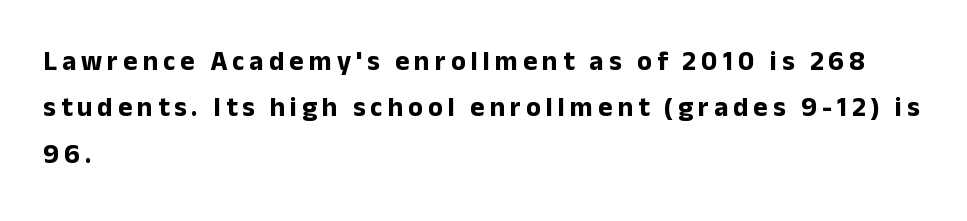
The image shows 27 px bold type, upright; set left-aligned, line spacing 1.72x, not underlined.
